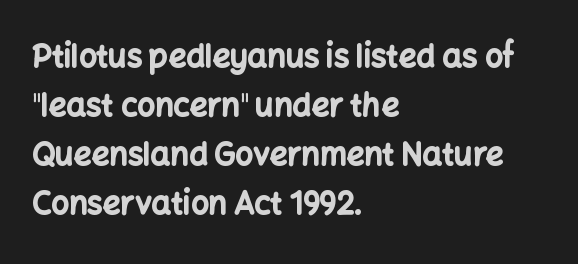
Q: Is the text bold? A: Yes.
Q: Is the text italic (slanted)? A: No, it is upright.
Q: Is the typeface a serif or a sans-serif typeface? A: Sans-serif.
Q: Is the text underlined? A: No.
Q: How is the paragraph aligned? A: Left-aligned.
Q: Is the spacing between letters normal or unusually wide? A: Normal.
Q: Is the spacing between lines tight, normal or loose? A: Normal.
Q: Width (condensed, normal, or wide)? A: Normal.
Q: Stroke contrast? A: Low.
Q: x-height? A: Medium.
Q: Monospaced? A: No.
